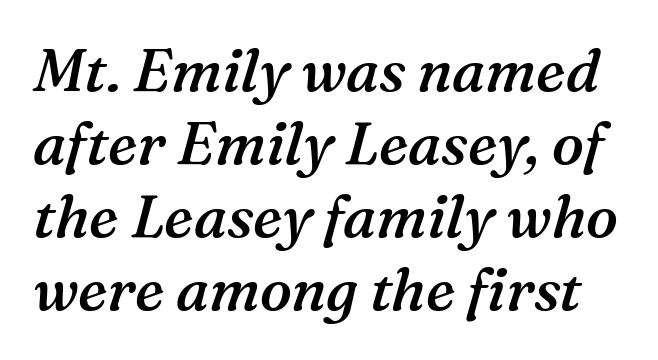
Only glyphs here, with clear space below each row. A fair bit of extra ink — the face is semibold, not bold. The glyphs look as if they've been sheared to an angle. The letters advance in unequal steps, a hallmark of proportional type. This sample uses plain, unmodified letter spacing. The face used here is seriffed, in the tradition of book romans.
